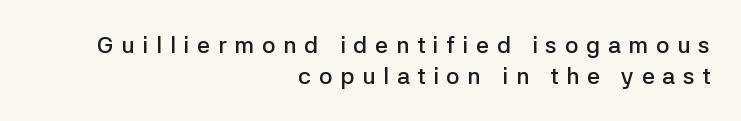
{"italic": "no", "bold": "semi", "underline": "no", "align": "right", "line_spacing": "normal", "line_spacing_ratio": 1.34, "letter_spacing": "wide", "letter_spacing_em": 0.34, "glyph_px": 23}
